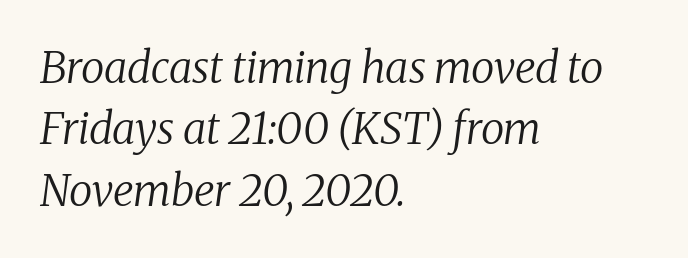
Caption: standard tracking, unaltered. Is this a heavy cut? Hardly; it is regular or lighter. Does the leading feel generous? No, just average. The glyphs in this specimen are seriffed.
